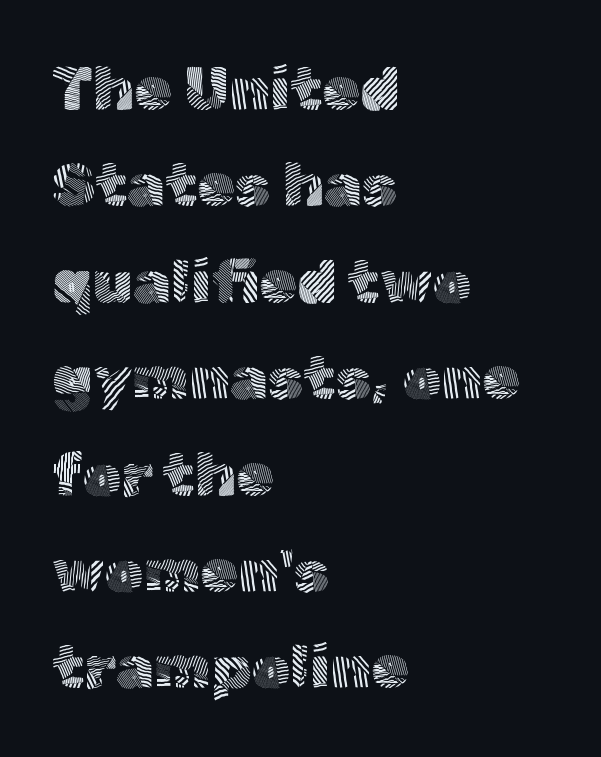
The letters carry no serifs — their stems end cleanly without finishing strokes. Normally led — the rows are evenly, conventionally spaced. Standard letterfit; no display-style spreading of the glyphs. Where is the straight margin? On the left.
